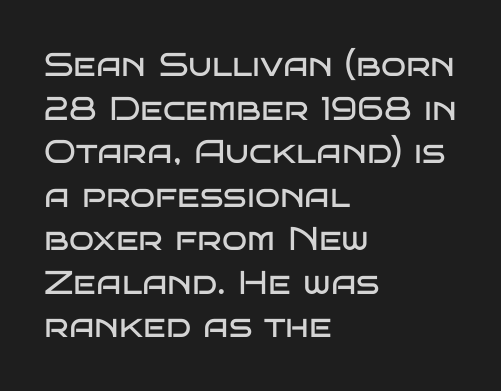
This rendering employs a face without finishing strokes, i.e., a sans-serif. A clean baseline with only descenders dipping below it. Each word holds together tightly as a unit, with standard inter-letter gaps. If you measured baseline to baseline, you'd find a middling distance. Where is the straight margin? On the left. These lines were composed using upright roman letters.
